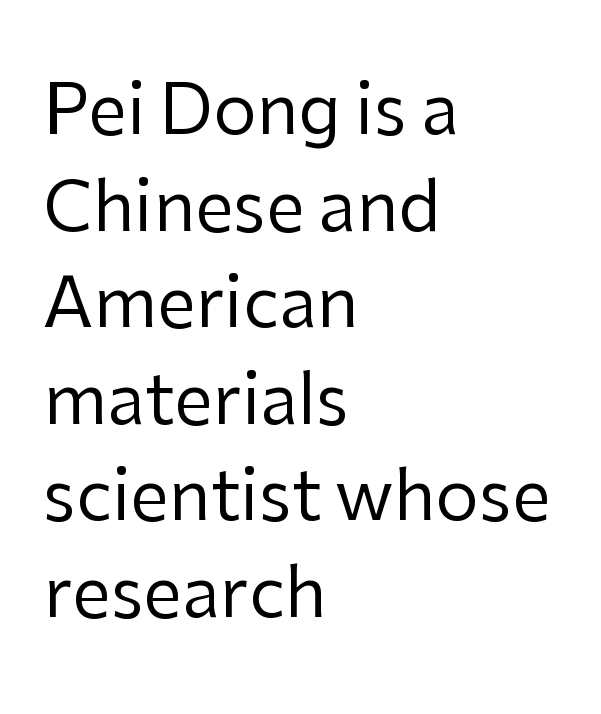
Q: Is the text bold? A: No.
Q: Is the text italic (slanted)? A: No, it is upright.
Q: Is the typeface a serif or a sans-serif typeface? A: Sans-serif.
Q: Is the text underlined? A: No.
Q: How is the paragraph aligned? A: Left-aligned.
Q: Is the spacing between letters normal or unusually wide? A: Normal.
Q: Is the spacing between lines tight, normal or loose? A: Normal.
Q: Width (condensed, normal, or wide)? A: Normal.
Q: Stroke contrast? A: Low.
Q: x-height? A: Medium.
Q: Monospaced? A: No.
